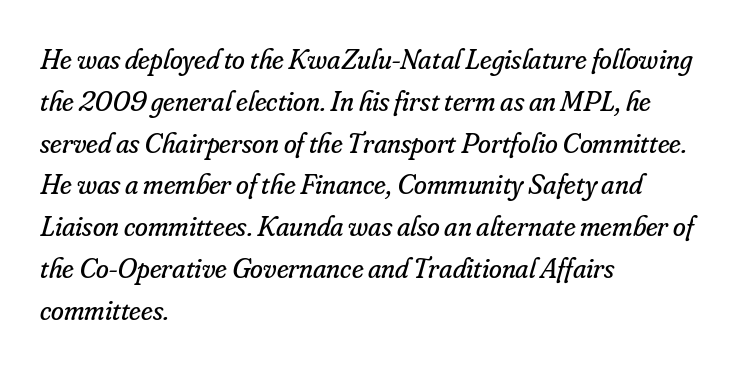
The paragraph shown leans on its left margin. A typesetter would call this zero additional tracking. Compared with ordinary roman type, these characters are visibly tilted. Underlining? Definitely not there. Is this a fixed-width face? No — the glyphs have proportional, varying widths.
